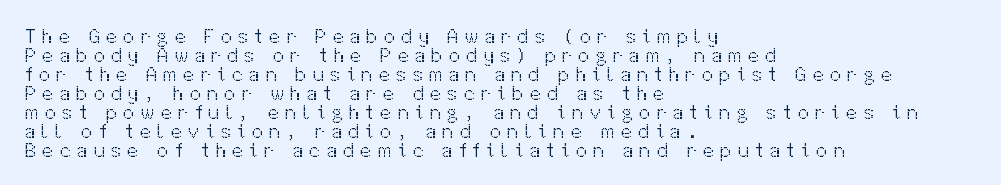
Tracking value appears strongly positive — letters spread wide. The baseline area is clear. Casual observation: everything's shoved over to the left. The typography opts for an upright posture over an oblique one. Closely set lines give the paragraph a compact silhouette.
